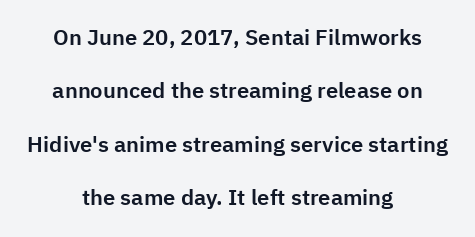
The image shows 22 px text type, upright; set centered, loose line spacing (2.43x), normal letter spacing, not underlined.
